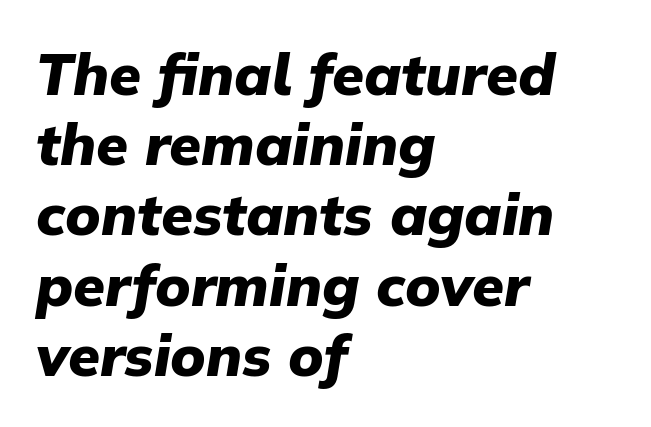
Quick note: italic. Honestly, there is no underline to notice here at all. Typographic density is high because the face is bold. Tracking value appears to be zero — textbook default spacing.
